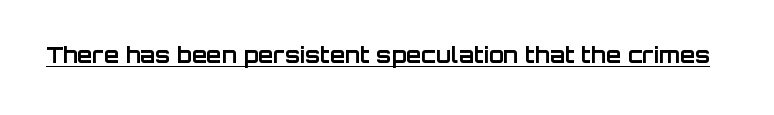
Q: Is the text bold? A: Yes.
Q: Is the text italic (slanted)? A: No, it is upright.
Q: Is the text underlined? A: Yes.
Q: Is the spacing between letters normal or unusually wide? A: Normal.
